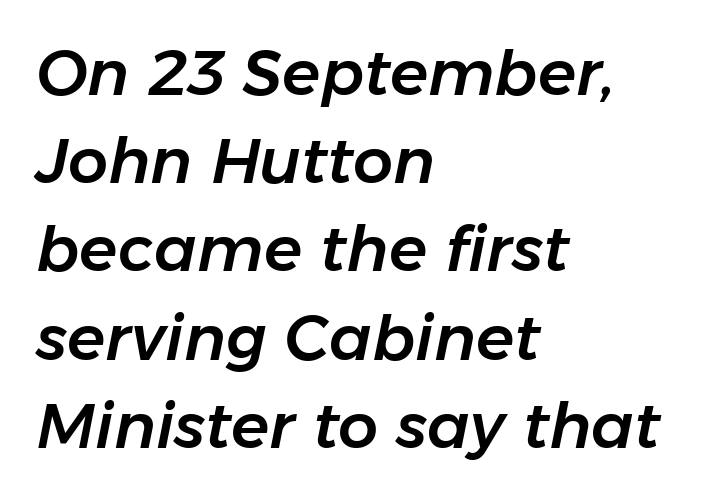
The image shows 63 px text type, italic (leaning right); set left-aligned, normal line spacing (1.4x), normal letter spacing, not underlined; low stroke contrast and a medium x-height.
